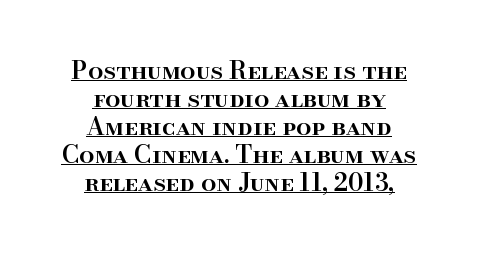
Q: Is the text bold? A: Semi-bold.
Q: Is the text italic (slanted)? A: No, it is upright.
Q: Is the text underlined? A: Yes.
Q: How is the paragraph aligned? A: Centered.
Q: Is the spacing between letters normal or unusually wide? A: Normal.
